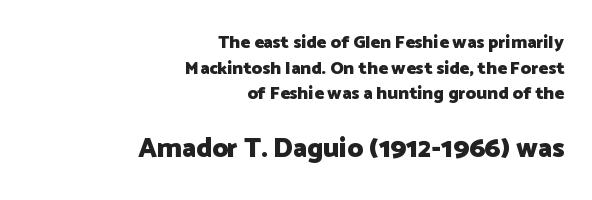
The image shows 27 px bold type, upright; set right-aligned, normal line spacing (1.43x), normal letter spacing, not underlined; the second (bottom) block is 1.5x larger.
